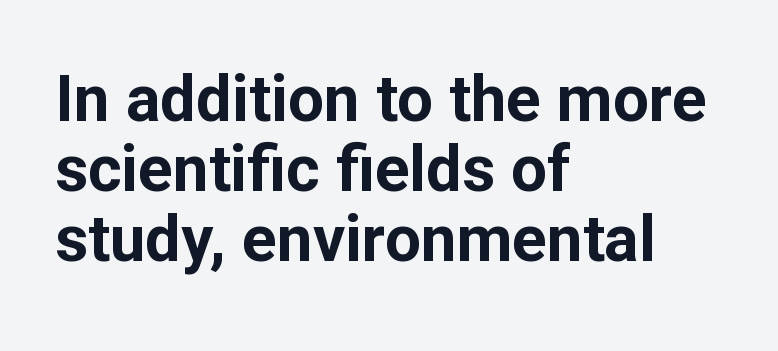
Q: Is the text bold? A: Yes.
Q: Is the text italic (slanted)? A: No, it is upright.
Q: Is the typeface a serif or a sans-serif typeface? A: Sans-serif.
Q: Is the text underlined? A: No.
Q: How is the paragraph aligned? A: Left-aligned.
Q: Is the spacing between letters normal or unusually wide? A: Normal.
Q: Is the spacing between lines tight, normal or loose? A: Tight.
Q: Width (condensed, normal, or wide)? A: Normal.
Q: Stroke contrast? A: Low.
Q: x-height? A: Medium.
Q: Monospaced? A: No.
